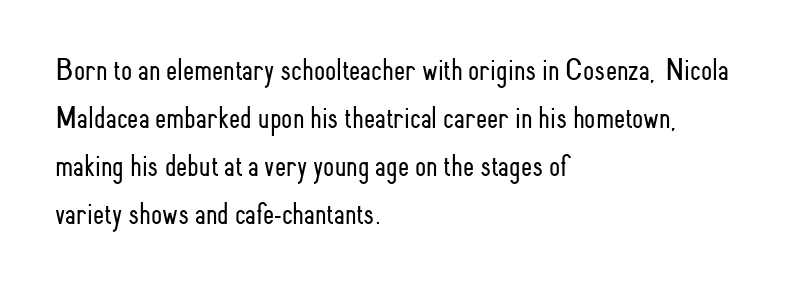
The image shows 32 px light, condensed sans-serif type, upright; set left-aligned, normal line spacing (1.5x), normal letter spacing, not underlined; low stroke contrast and a small x-height.
